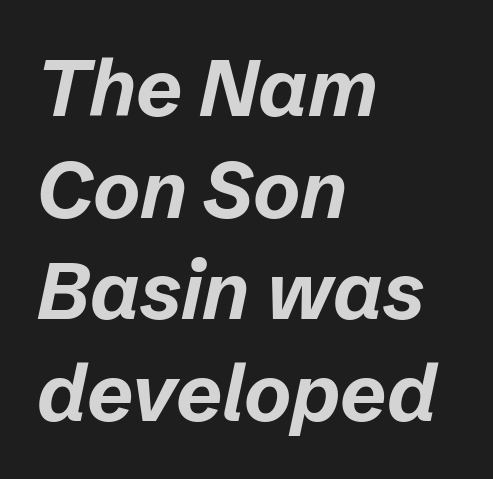
The image shows 80 px bold type, italic (leaning right); set left-aligned, normal line spacing (1.27x), normal letter spacing, not underlined; low stroke contrast and a medium x-height.
